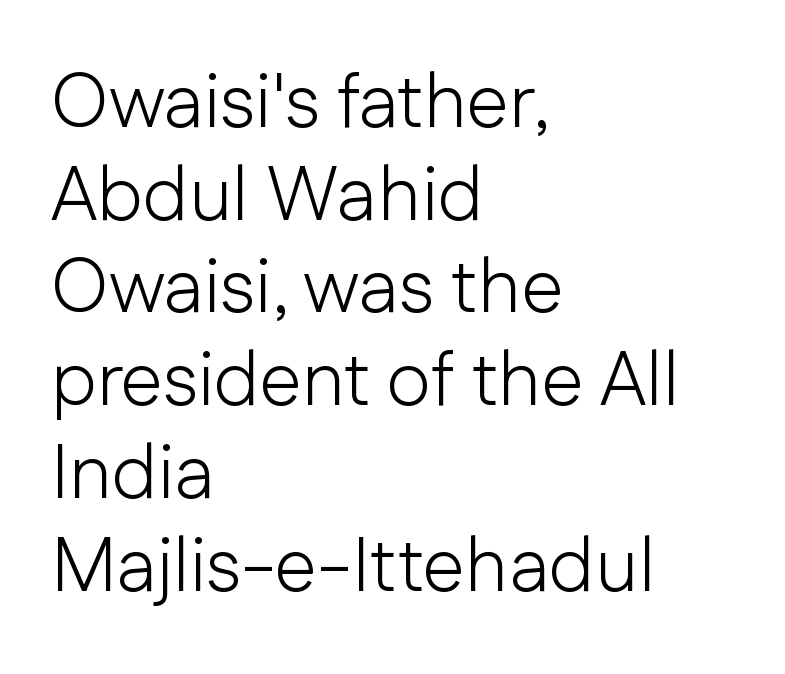
Q: Is the text bold? A: No.
Q: Is the text italic (slanted)? A: No, it is upright.
Q: Is the typeface a serif or a sans-serif typeface? A: Sans-serif.
Q: Is the text underlined? A: No.
Q: How is the paragraph aligned? A: Left-aligned.
Q: Is the spacing between letters normal or unusually wide? A: Normal.
Q: Width (condensed, normal, or wide)? A: Normal.
Q: Stroke contrast? A: Low.
Q: x-height? A: Medium.
Q: Monospaced? A: No.
